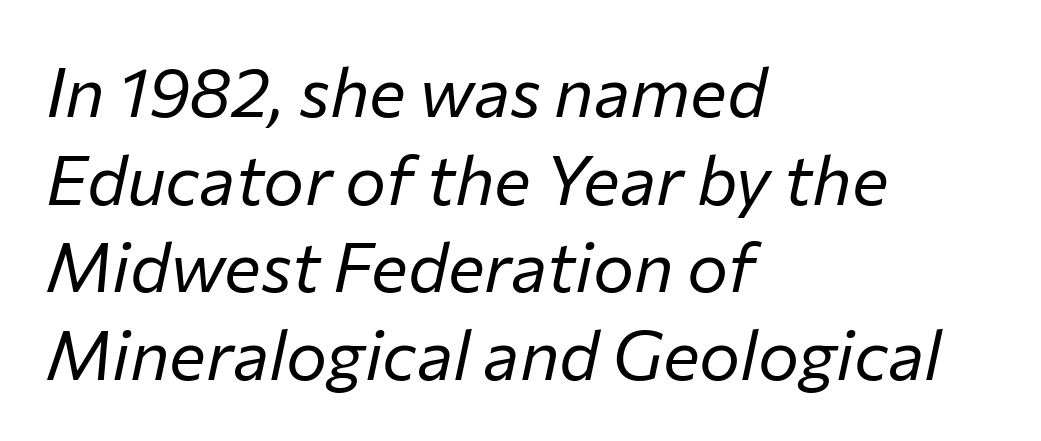
Look at the tracking — it's just the regular setting, nothing added. Any mark beneath the type? The region is blank. Slant detected: the letters are inclined. Looks like regular typesetting: each glyph gets only the width it needs. This sample keeps an unexceptional amount of space between lines. Is this a heavy cut? Hardly; it is regular or lighter.
